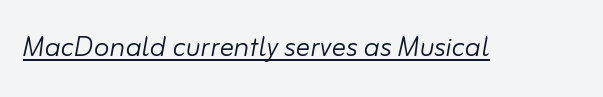
{"italic": "yes", "lean": "right", "slant_degrees": 10, "bold": "no", "weight": "light", "width": "normal", "stroke_contrast": "low", "x_height": "small", "monospaced": "no", "underline": "yes", "letter_spacing": "normal", "letter_spacing_em": 0.0, "glyph_px": 36}
